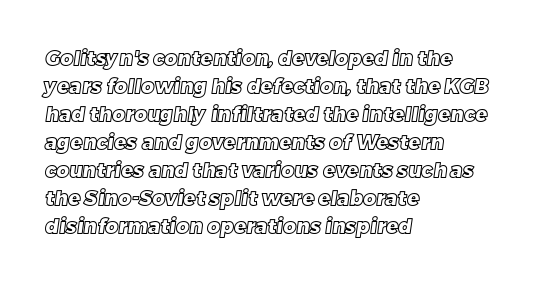
Bare-footed words on every line. Evenly set lines give the paragraph a standard silhouette. Glyph-to-glyph distance matches everyday printed text. Teacher's note: observe the even left margin — that is flush-left alignment.
